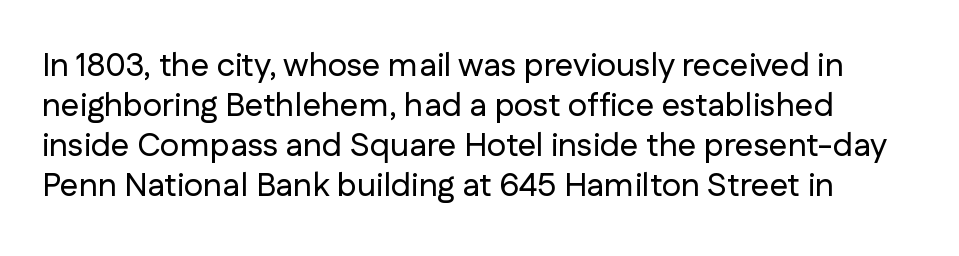
The image shows 33 px sans-serif type, upright; set line spacing 1.21x, normal letter spacing, not underlined; low stroke contrast and a medium x-height.
